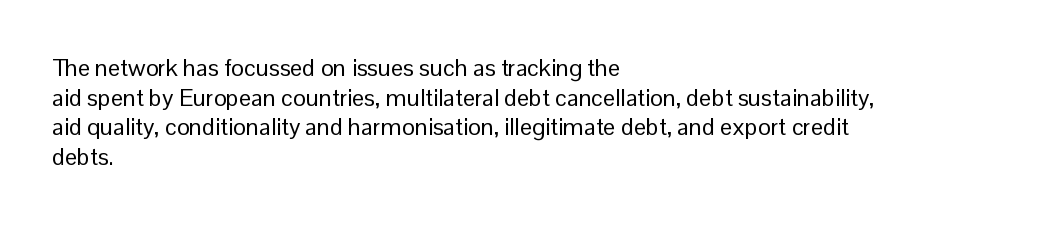
Q: Is the text bold? A: No.
Q: Is the text italic (slanted)? A: No, it is upright.
Q: Is the text underlined? A: No.
Q: How is the paragraph aligned? A: Left-aligned.
Q: Is the spacing between letters normal or unusually wide? A: Normal.
